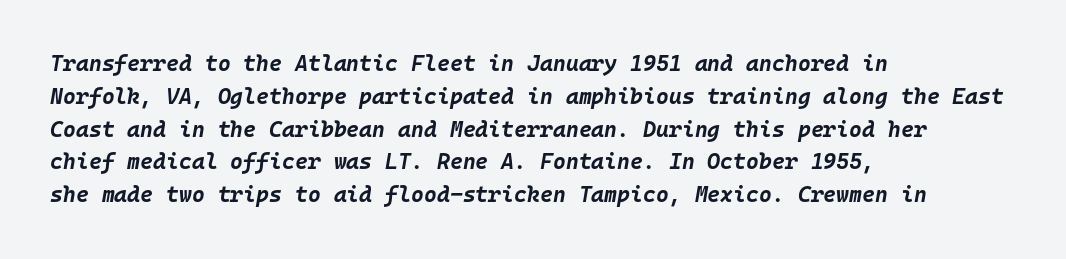
Q: Is the text bold? A: Yes.
Q: Is the text italic (slanted)? A: Yes, it leans right by about 10 degrees.
Q: Is the text underlined? A: No.
Q: How is the paragraph aligned? A: Left-aligned.
Q: Is the spacing between letters normal or unusually wide? A: Normal.
Q: Is the spacing between lines tight, normal or loose? A: Normal.
